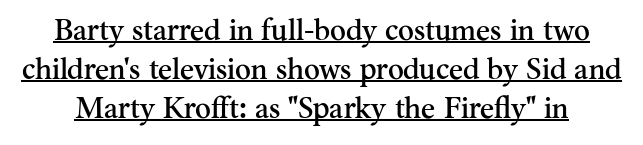
When letters stand straight like this, we call the style roman or upright. A normal amount of white space separates one row of letters from the next. You can see a thin bar hugging the bottom of the glyphs. Looks like regular typesetting: each glyph gets only the width it needs. Does extra space separate the letters? No, they use regular spacing. I'd call this a serif setting — the letters wear small feet.
